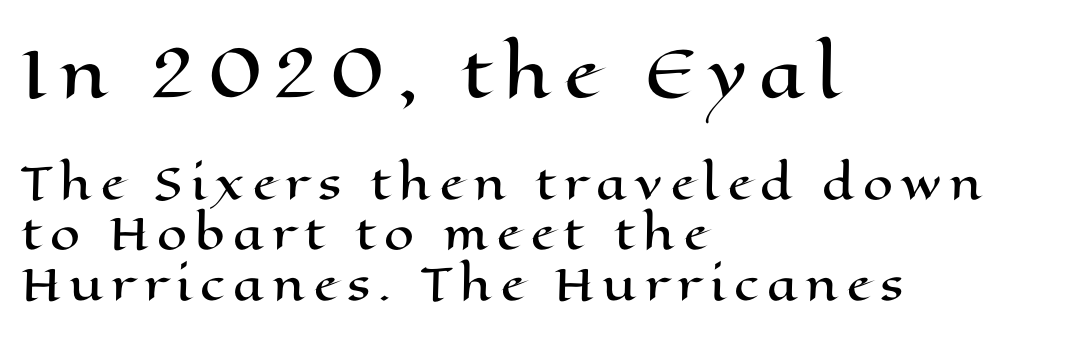
Q: Is the text italic (slanted)? A: No, it is upright.
Q: Is the text underlined? A: No.
Q: How is the paragraph aligned? A: Left-aligned.
Q: Which block of text is set in a larger size, the first (top) or the second (bottom)? A: The first (top) one.
Q: Width (condensed, normal, or wide)? A: Wide.
Q: Stroke contrast? A: High.
Q: x-height? A: Medium.
Q: Monospaced? A: No.
